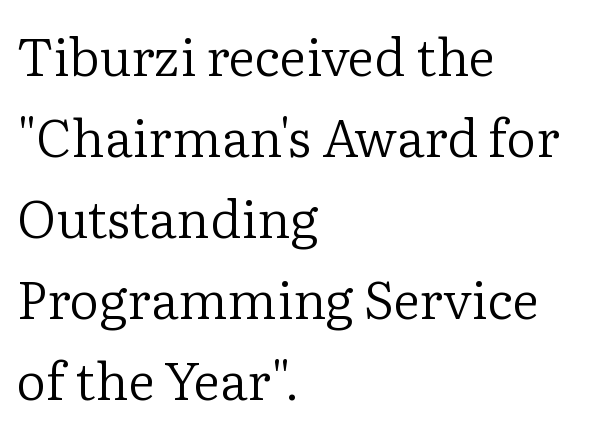
Q: Is the text bold? A: No.
Q: Is the text italic (slanted)? A: No, it is upright.
Q: Is the typeface a serif or a sans-serif typeface? A: Serif.
Q: Is the text underlined? A: No.
Q: How is the paragraph aligned? A: Left-aligned.
Q: Is the spacing between letters normal or unusually wide? A: Normal.
Q: Is the spacing between lines tight, normal or loose? A: Normal.
Q: Width (condensed, normal, or wide)? A: Normal.
Q: Stroke contrast? A: Low.
Q: x-height? A: Medium.
Q: Monospaced? A: No.
